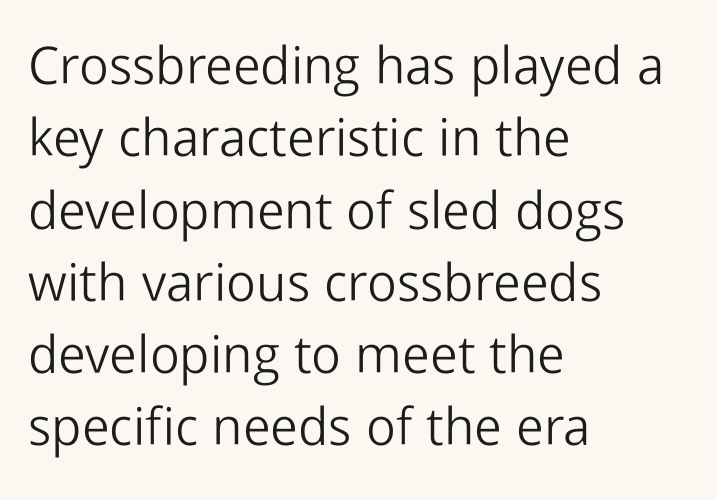
Q: Is the text bold? A: No.
Q: Is the text italic (slanted)? A: No, it is upright.
Q: Is the typeface a serif or a sans-serif typeface? A: Sans-serif.
Q: Is the text underlined? A: No.
Q: How is the paragraph aligned? A: Left-aligned.
Q: Is the spacing between letters normal or unusually wide? A: Normal.
Q: Is the spacing between lines tight, normal or loose? A: Normal.
Q: Width (condensed, normal, or wide)? A: Normal.
Q: Stroke contrast? A: Low.
Q: x-height? A: Medium.
Q: Monospaced? A: No.
